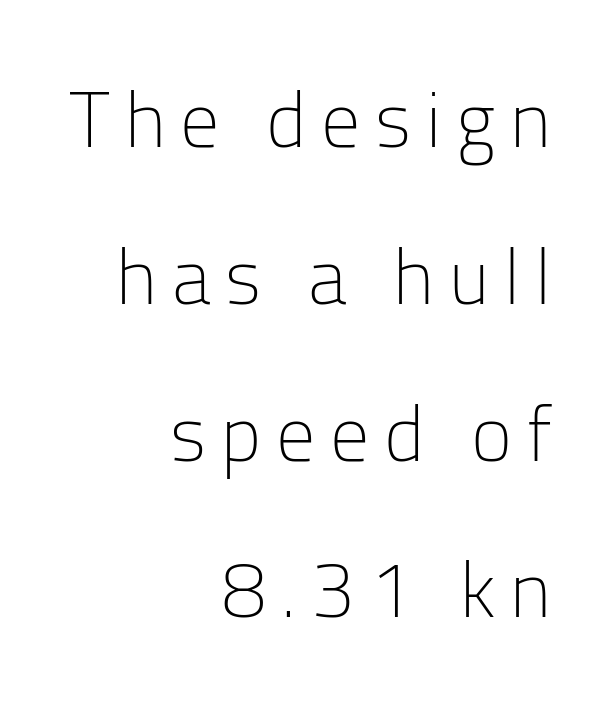
{"serif": "no", "italic": "no", "bold": "no", "weight": "light", "width": "normal", "stroke_contrast": "low", "x_height": "medium", "monospaced": "no", "underline": "no", "align": "right", "line_spacing": "loose", "line_spacing_ratio": 2.01, "glyph_px": 78}
